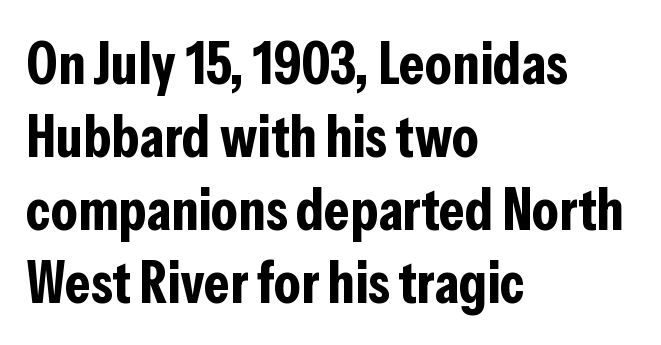
Q: Is the text bold? A: Yes.
Q: Is the text italic (slanted)? A: No, it is upright.
Q: Is the typeface a serif or a sans-serif typeface? A: Sans-serif.
Q: Is the text underlined? A: No.
Q: How is the paragraph aligned? A: Left-aligned.
Q: Is the spacing between letters normal or unusually wide? A: Normal.
Q: Width (condensed, normal, or wide)? A: Condensed.
Q: Stroke contrast? A: Low.
Q: x-height? A: Medium.
Q: Monospaced? A: No.
